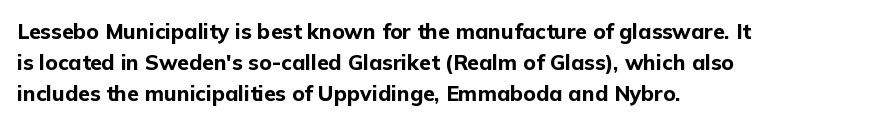
The image shows 21 px bold type, upright; set left-aligned, normal line spacing (1.48x), normal letter spacing, not underlined.
